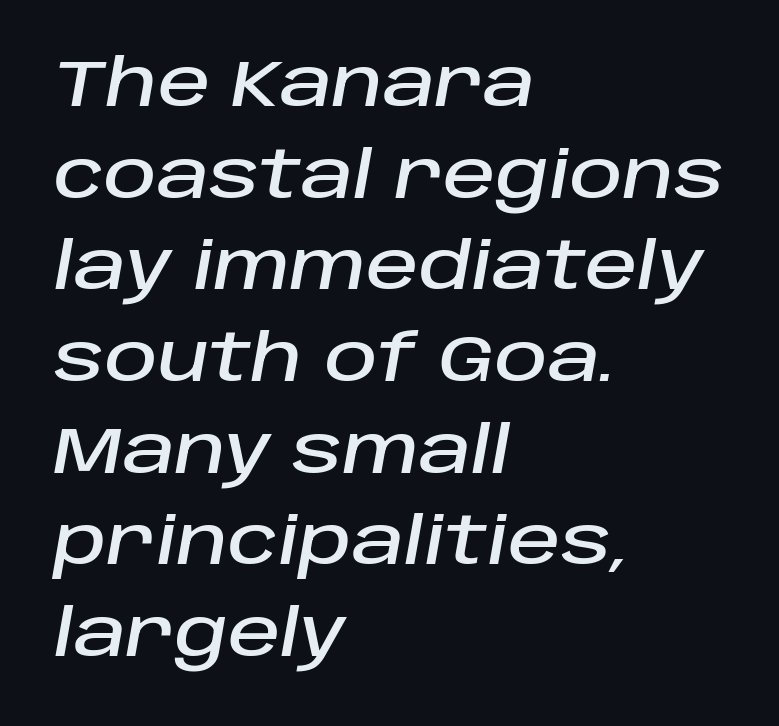
{"italic": "yes", "lean": "right", "slant_degrees": 10, "width": "normal", "stroke_contrast": "low", "x_height": "large", "monospaced": "no", "underline": "no", "align": "left", "line_spacing": "normal", "line_spacing_ratio": 1.41, "letter_spacing": "normal", "letter_spacing_em": 0.0, "glyph_px": 65}
